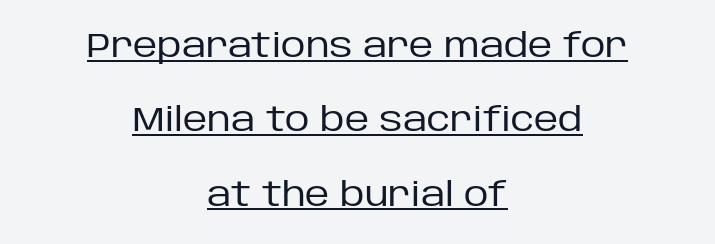
{"serif": "no", "italic": "no", "bold": "no", "weight": "regular", "width": "normal", "stroke_contrast": "low", "x_height": "large", "monospaced": "no", "underline": "yes", "align": "center", "line_spacing": "loose", "line_spacing_ratio": 2.19, "letter_spacing": "normal", "letter_spacing_em": 0.0, "glyph_px": 34}
